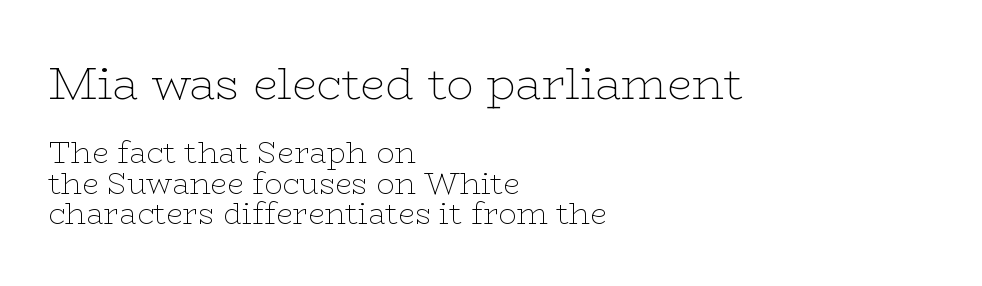
The cut favours lightness, reaching ordinary text weight at its darkest. The specimen reads as upright at a glance. The passage shown stacks its lines with hardly any gap. These lines are rendered in a variable-pitch font. The horizontal fit of the characters is conventional and even. Little horizontal feet cap the strokes, marking this as serif type.
